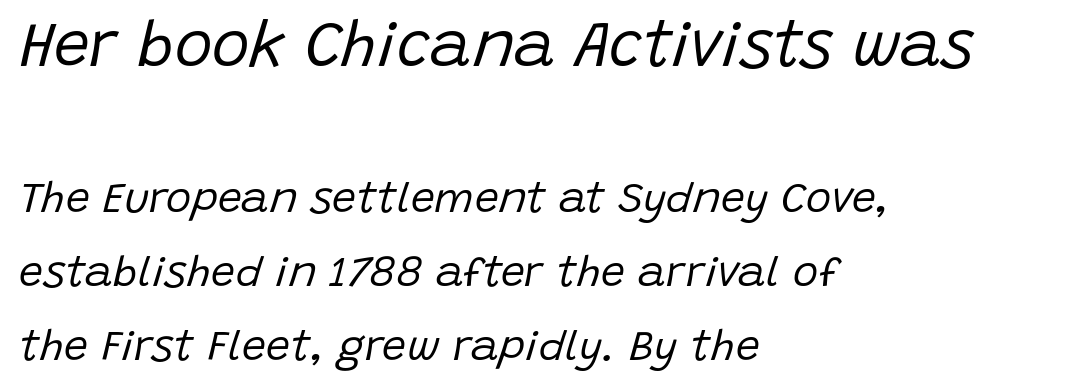
{"italic": "yes", "lean": "right", "slant_degrees": 15, "bold": "no", "weight": "regular", "width": "normal", "stroke_contrast": "low", "x_height": "large", "monospaced": "no", "underline": "no", "align": "left", "line_spacing_ratio": 1.72, "letter_spacing": "normal", "letter_spacing_em": 0.0, "larger_block": "first", "size_ratio": 1.49, "glyph_px": 64}
